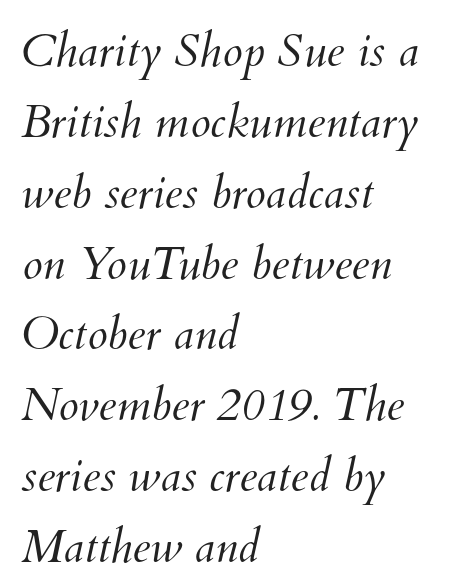
The image shows 46 px light type; set left-aligned, normal line spacing (1.54x), normal letter spacing, not underlined; medium stroke contrast and a small x-height.
